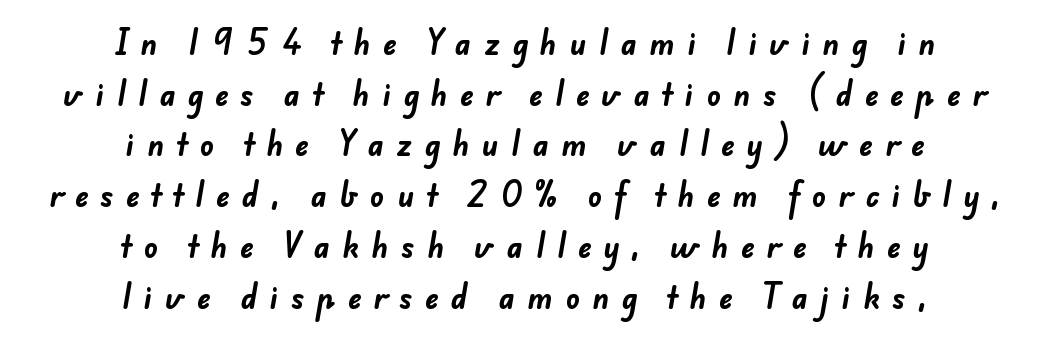
Q: Is the text bold? A: Yes.
Q: Is the typeface a serif or a sans-serif typeface? A: Sans-serif.
Q: Is the text underlined? A: No.
Q: How is the paragraph aligned? A: Centered.
Q: Is the spacing between letters normal or unusually wide? A: Unusually wide.
Q: Width (condensed, normal, or wide)? A: Normal.
Q: Stroke contrast? A: Low.
Q: x-height? A: Small.
Q: Monospaced? A: No.
